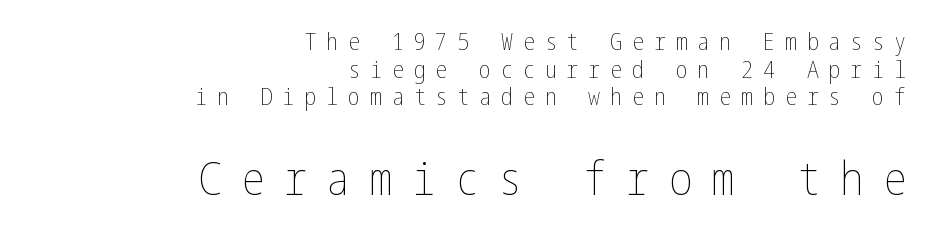
The image shows 47 px thin, condensed type, upright; set right-aligned, tight line spacing (1.15x), unusually wide letter spacing (+0.41 em), not underlined; the second (bottom) block is 1.96x larger; low stroke contrast and a medium x-height.
